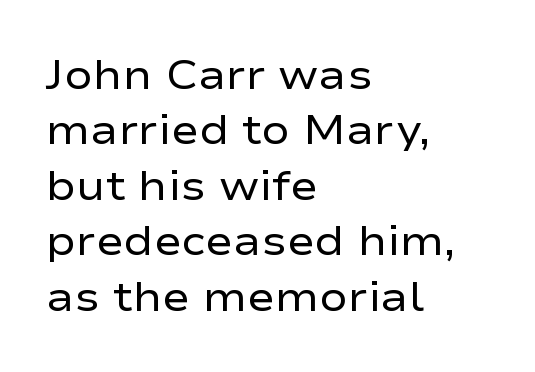
The specimen reads as upright at a glance. Layout note: lines flush left. Is the stroke heavy? The answer is a plain regular-or-lighter. How are the letters spaced? Ordinarily, with no added tracking. Look at the bottom of the vertical strokes: they stop flat, with no serifs.
